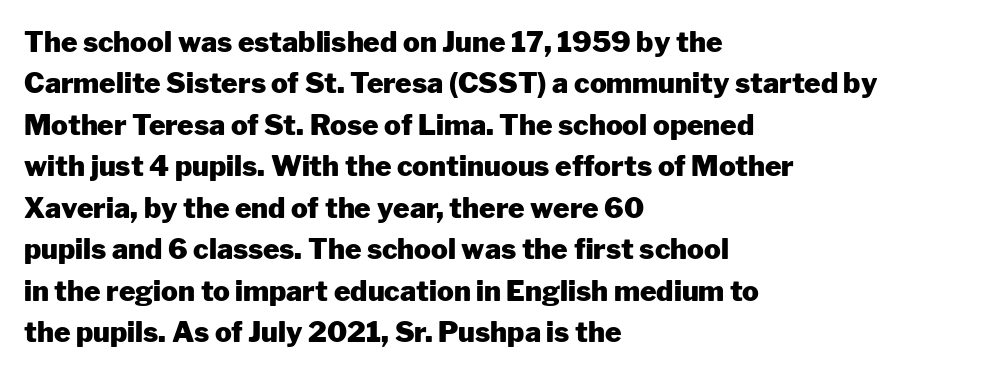
Q: Is the text bold? A: Yes.
Q: Is the text italic (slanted)? A: No, it is upright.
Q: Is the typeface a serif or a sans-serif typeface? A: Sans-serif.
Q: Is the text underlined? A: No.
Q: How is the paragraph aligned? A: Left-aligned.
Q: Is the spacing between letters normal or unusually wide? A: Normal.
Q: Is the spacing between lines tight, normal or loose? A: Normal.
Q: Width (condensed, normal, or wide)? A: Normal.
Q: Stroke contrast? A: Low.
Q: x-height? A: Medium.
Q: Monospaced? A: No.
